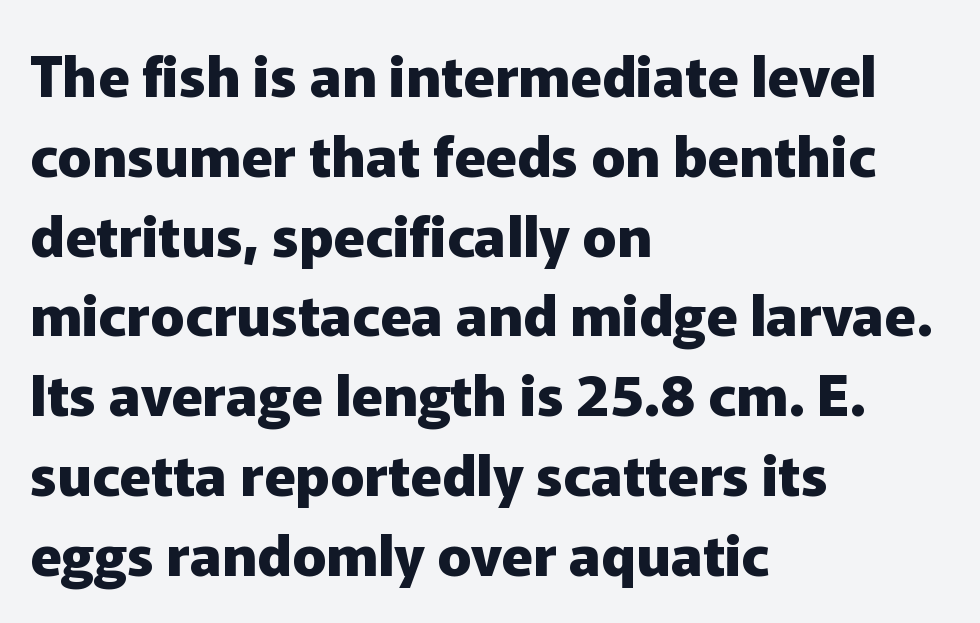
The sample has been set heavy, in full bold. Classification — sans serif. The words here are not underlined. What's the leading like? Ordinary, nothing unusual. Think of a printed novel: that variable character pitch is what you see here.
